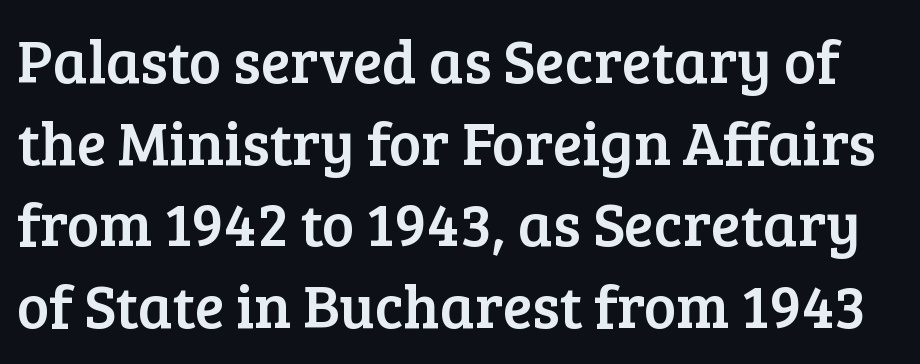
Q: Is the text italic (slanted)? A: No, it is upright.
Q: Is the typeface a serif or a sans-serif typeface? A: Serif.
Q: Is the text underlined? A: No.
Q: Is the spacing between letters normal or unusually wide? A: Normal.
Q: Is the spacing between lines tight, normal or loose? A: Normal.
Q: Width (condensed, normal, or wide)? A: Normal.
Q: Stroke contrast? A: Low.
Q: x-height? A: Medium.
Q: Monospaced? A: No.
